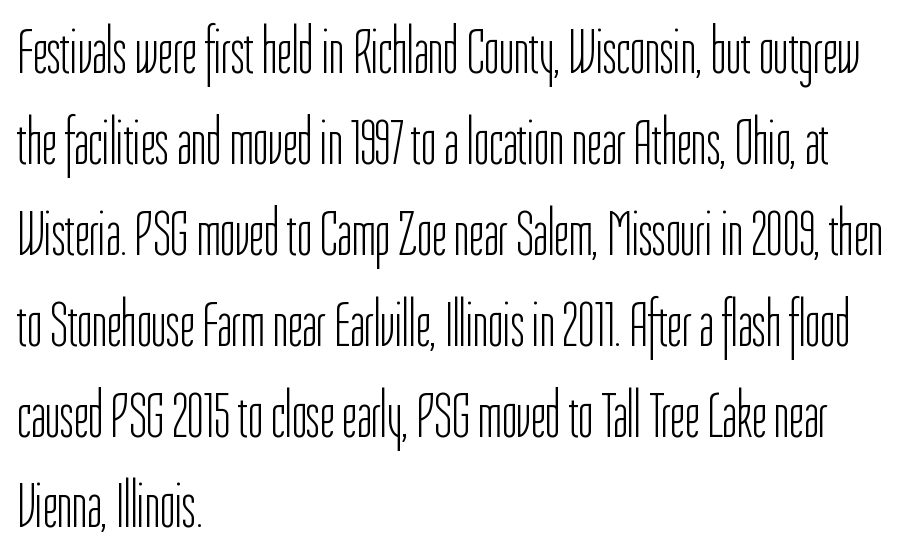
The image shows 64 px light, condensed sans-serif type, upright; set left-aligned, normal line spacing (1.42x), normal letter spacing, not underlined; low stroke contrast and a medium x-height.
